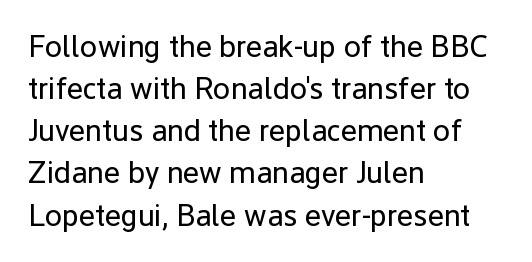
The rendering uses natural spacing where letterforms have individual widths. A sans-serif font was chosen for this passage. Descenders hang freely into open space. Each line starts at the same left margin while the right side varies. Stems and bowls with no extra thickness — not bold. Leading: standard.
